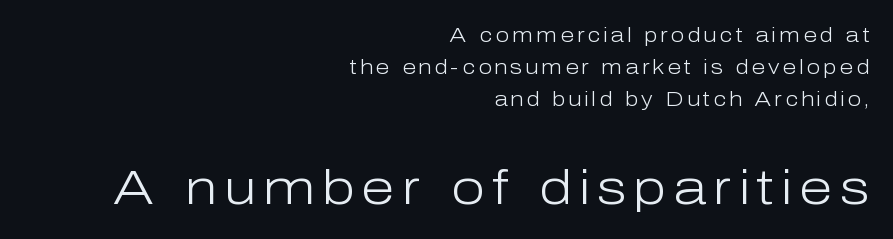
Q: Is the text bold? A: No.
Q: Is the text italic (slanted)? A: No, it is upright.
Q: Is the typeface a serif or a sans-serif typeface? A: Sans-serif.
Q: Is the text underlined? A: No.
Q: How is the paragraph aligned? A: Right-aligned.
Q: Is the spacing between lines tight, normal or loose? A: Normal.
Q: Which block of text is set in a larger size, the first (top) or the second (bottom)? A: The second (bottom) one.
Q: Width (condensed, normal, or wide)? A: Normal.
Q: Stroke contrast? A: Low.
Q: x-height? A: Medium.
Q: Monospaced? A: No.
